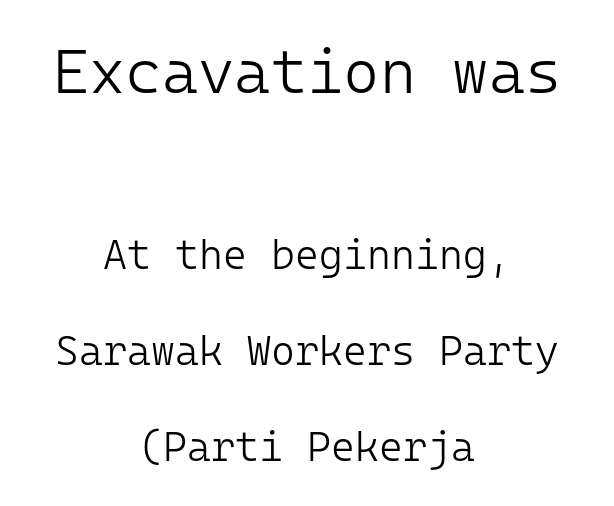
{"serif": "no", "italic": "no", "bold": "no", "weight": "light", "width": "normal", "stroke_contrast": "low", "x_height": "medium", "monospaced": "yes", "underline": "no", "align": "center", "line_spacing": "loose", "line_spacing_ratio": 2.34, "letter_spacing": "normal", "letter_spacing_em": 0.0, "larger_block": "first", "size_ratio": 1.51, "glyph_px": 62}
